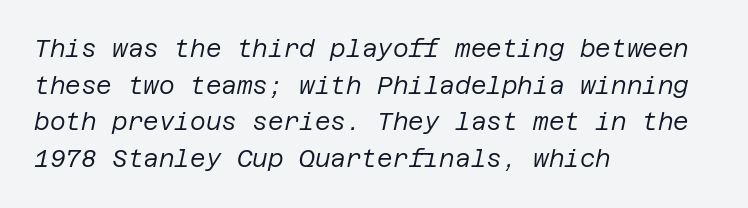
The image shows 24 px text type, italic (leaning right); set left-aligned, normal line spacing (1.53x), normal letter spacing, not underlined.
